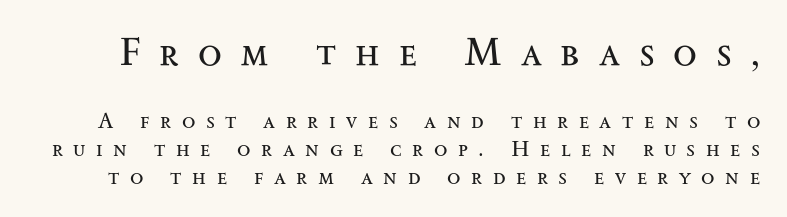
Q: Is the text bold? A: No.
Q: Is the text italic (slanted)? A: No, it is upright.
Q: Is the typeface a serif or a sans-serif typeface? A: Serif.
Q: Is the text underlined? A: No.
Q: Is the spacing between letters normal or unusually wide? A: Unusually wide.
Q: Is the spacing between lines tight, normal or loose? A: Normal.
Q: Which block of text is set in a larger size, the first (top) or the second (bottom)? A: The first (top) one.
Q: Width (condensed, normal, or wide)? A: Wide.
Q: Stroke contrast? A: Medium.
Q: x-height? A: Small.
Q: Monospaced? A: No.
